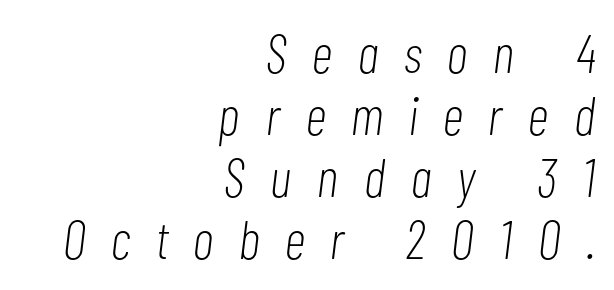
Only glyphs here, with clear space below each row. Does extra space separate the letters? Yes, quite a lot of it. The text block is weighted toward the right margin, trailing off unevenly leftward. This sample trades vertical openness for compactness between lines.
